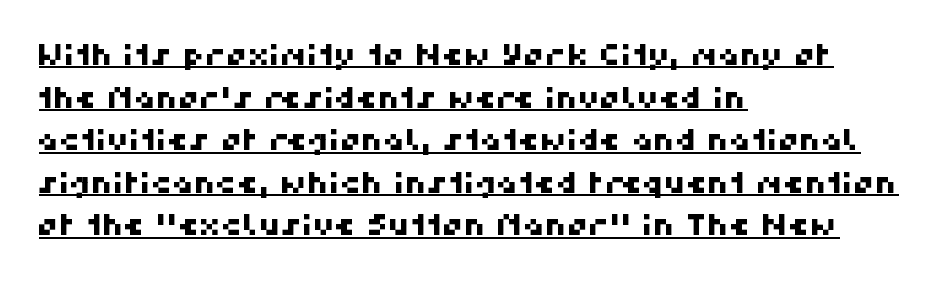
{"serif": "no", "width": "normal", "stroke_contrast": "high", "x_height": "medium", "monospaced": "no", "underline": "yes", "align": "left", "line_spacing": "normal", "line_spacing_ratio": 1.42, "letter_spacing": "normal", "letter_spacing_em": 0.0, "glyph_px": 30}
